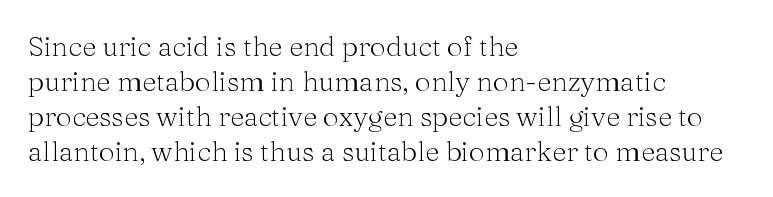
{"serif": "yes", "italic": "no", "bold": "no", "weight": "light", "width": "normal", "stroke_contrast": "medium", "x_height": "medium", "monospaced": "no", "underline": "no", "align": "left", "line_spacing": "normal", "line_spacing_ratio": 1.25, "letter_spacing": "normal", "letter_spacing_em": 0.0, "glyph_px": 28}
